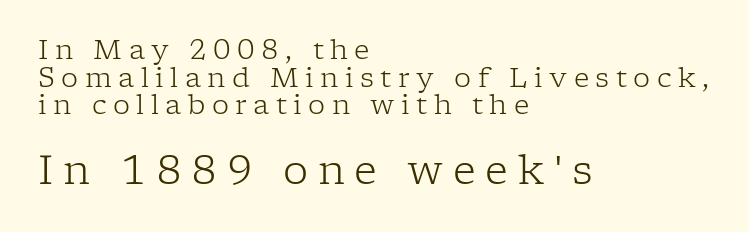
Do the letters lean? They stand straight. The designer gave the closing block more size than the opening block. Unbolded letterforms with no extra heft. The face used here is rendered with a markedly widened letterfit.
